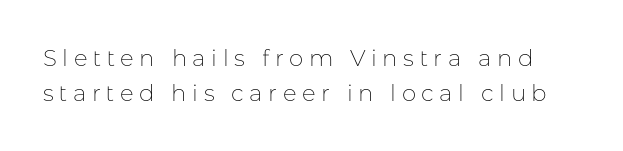
The weight tops out at a normal text grade. Check under the words: just untouched page. Does the leading feel generous? No, just average. Quick note: not italic, upright. The tracking reads as deliberately expanded to a designer's eye.
